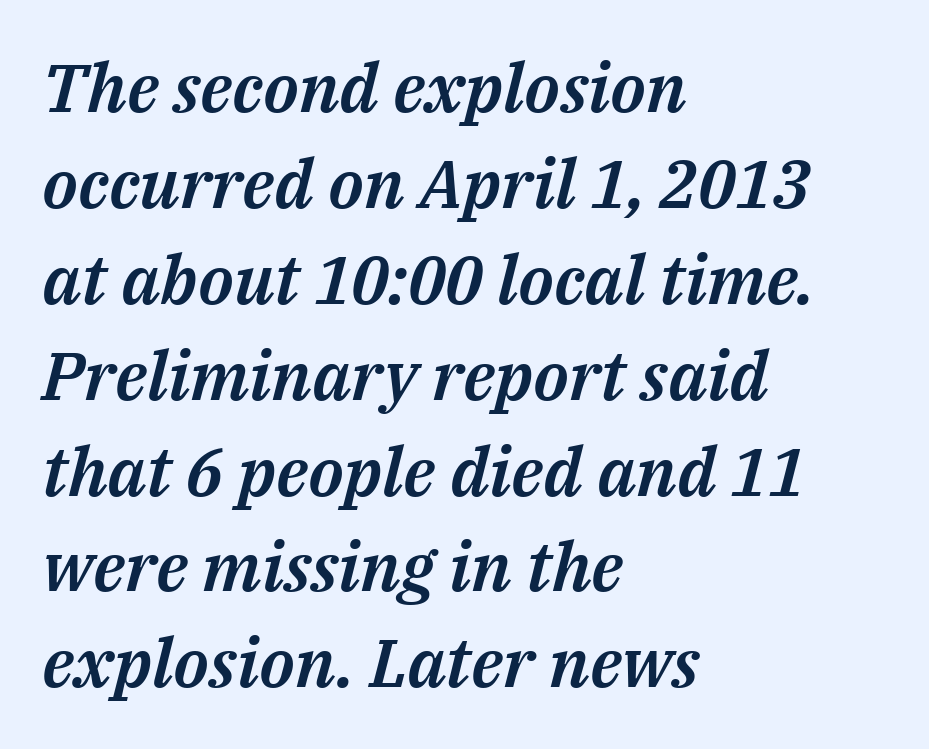
Q: Is the text italic (slanted)? A: Yes, it leans right by about 14 degrees.
Q: Is the text underlined? A: No.
Q: How is the paragraph aligned? A: Left-aligned.
Q: Is the spacing between letters normal or unusually wide? A: Normal.
Q: Is the spacing between lines tight, normal or loose? A: Normal.
Q: Width (condensed, normal, or wide)? A: Normal.
Q: Stroke contrast? A: Medium.
Q: x-height? A: Medium.
Q: Monospaced? A: No.
